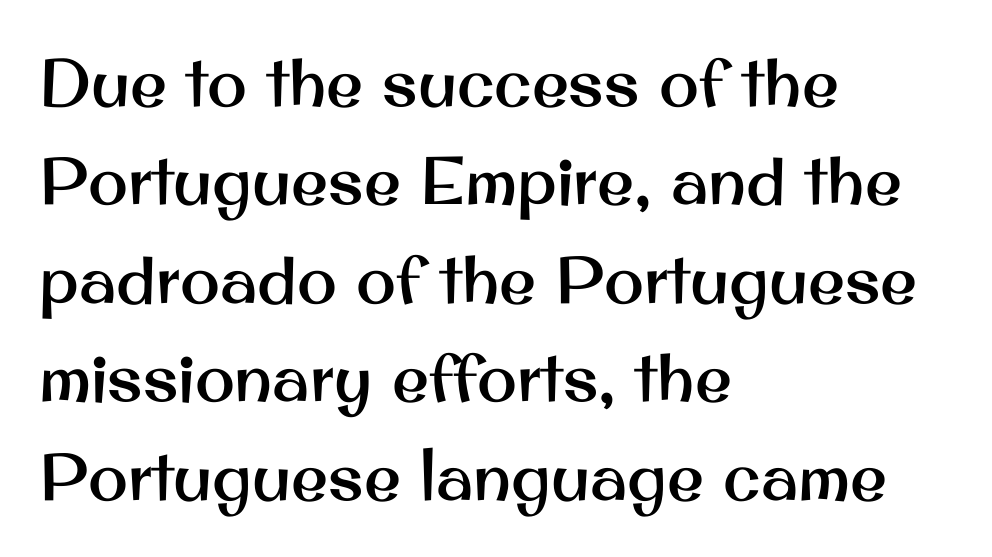
In terms of letterspacing, this is plain default setting. Whoever set this chose a conventional vertical rhythm. Look at the bottom of the vertical strokes: they stop flat, with no serifs. Spacing verdict: proportional, widths tailored to each character. Anything drawn beneath the words? Only blank space.
